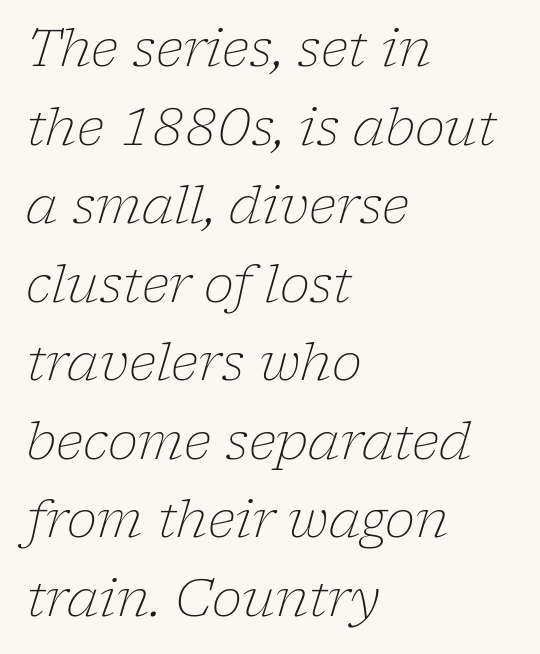
{"serif": "yes", "italic": "yes", "lean": "right", "slant_degrees": 17, "bold": "no", "weight": "light", "width": "normal", "stroke_contrast": "low", "x_height": "medium", "monospaced": "no", "underline": "no", "align": "left", "line_spacing": "normal", "line_spacing_ratio": 1.54, "letter_spacing": "normal", "letter_spacing_em": 0.0, "glyph_px": 51}
